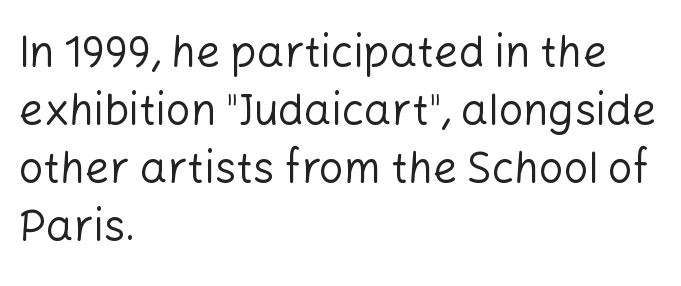
Q: Is the text bold? A: No.
Q: Is the text italic (slanted)? A: No, it is upright.
Q: Is the typeface a serif or a sans-serif typeface? A: Sans-serif.
Q: Is the text underlined? A: No.
Q: How is the paragraph aligned? A: Left-aligned.
Q: Is the spacing between letters normal or unusually wide? A: Normal.
Q: Is the spacing between lines tight, normal or loose? A: Normal.
Q: Width (condensed, normal, or wide)? A: Normal.
Q: Stroke contrast? A: Low.
Q: x-height? A: Medium.
Q: Monospaced? A: No.
